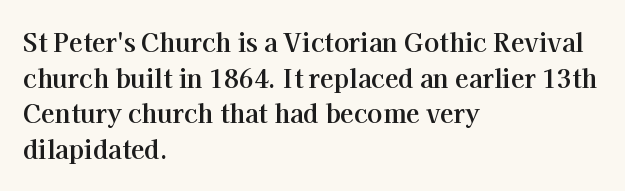
Q: Is the text bold? A: Yes.
Q: Is the text italic (slanted)? A: No, it is upright.
Q: Is the text underlined? A: No.
Q: How is the paragraph aligned? A: Left-aligned.
Q: Is the spacing between letters normal or unusually wide? A: Normal.
Q: Is the spacing between lines tight, normal or loose? A: Normal.
